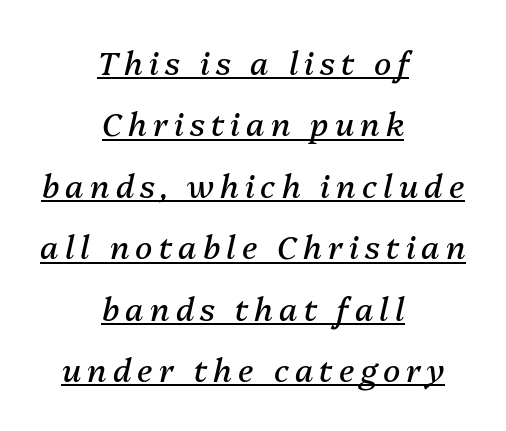
{"italic": "yes", "lean": "right", "slant_degrees": 13, "bold": "no", "weight": "regular", "width": "normal", "stroke_contrast": "medium", "x_height": "medium", "monospaced": "no", "underline": "yes", "align": "center", "line_spacing": "loose", "line_spacing_ratio": 1.92, "glyph_px": 32}
